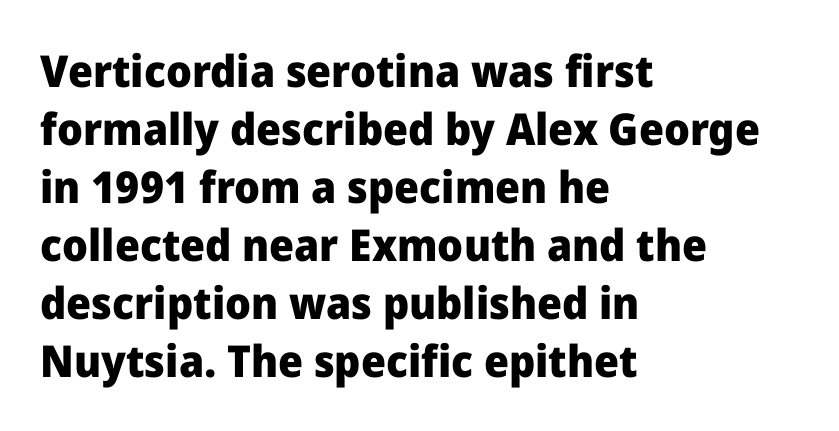
The image shows 44 px heavy sans-serif type, upright; set left-aligned, normal line spacing (1.32x), normal letter spacing, not underlined; low stroke contrast and a medium x-height.
